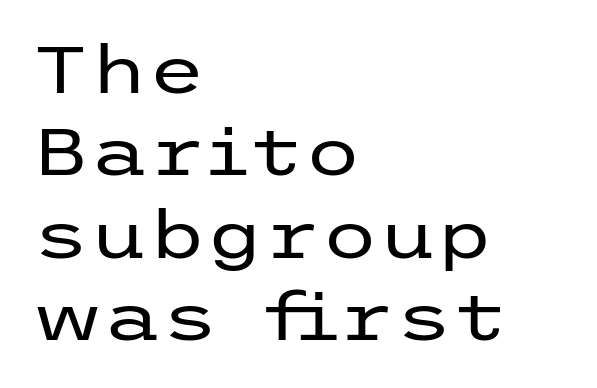
The image shows 66 px regular-weight, wide sans-serif type, upright; set left-aligned, normal line spacing (1.25x), normal letter spacing, not underlined; low stroke contrast and a medium x-height.
